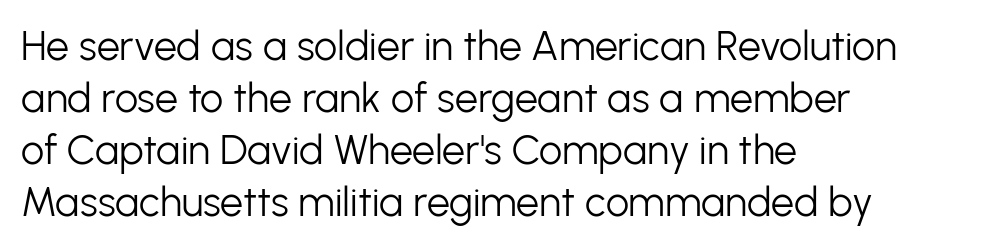
A light-to-regular cut is what we see here. Regular leading. Notice how the stems are strictly vertical — no italics here. This rendering leaves character spacing at its baseline value. Lines of text with bare space underneath. The passage shown is typeset with a sans-serif family.
